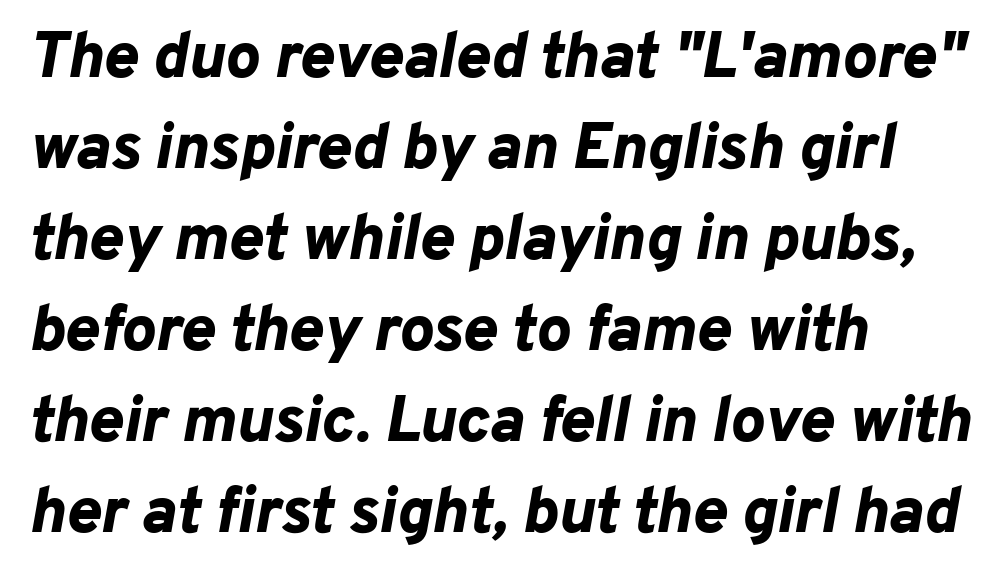
Set as a true bold cut, around the 700 mark. Visually the block forms a straight wall on the left and a jagged coastline on the right. Words appear dense and cohesive because spacing is normal. Slanted lettering throughout.
